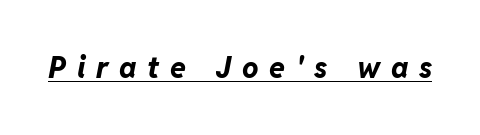
Q: Is the text bold? A: Yes.
Q: Is the text italic (slanted)? A: Yes, it leans right by about 11 degrees.
Q: Is the text underlined? A: Yes.
Q: Is the spacing between letters normal or unusually wide? A: Unusually wide.
Q: Width (condensed, normal, or wide)? A: Normal.
Q: Stroke contrast? A: Low.
Q: x-height? A: Medium.
Q: Monospaced? A: No.
